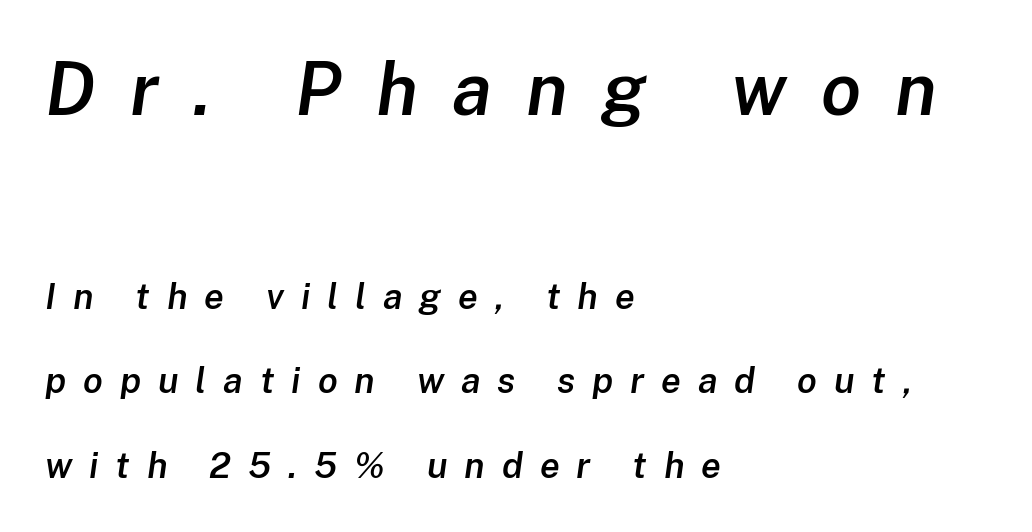
The face used here is rendered with a markedly widened letterfit. Each line starts at the same left margin while the right side varies. Rendered with sloped, italic letterforms. A typesetter would call this proportional, since set widths differ per character. Heft: intermediate — a semibold. The vertical gap from one line to the next is large.
